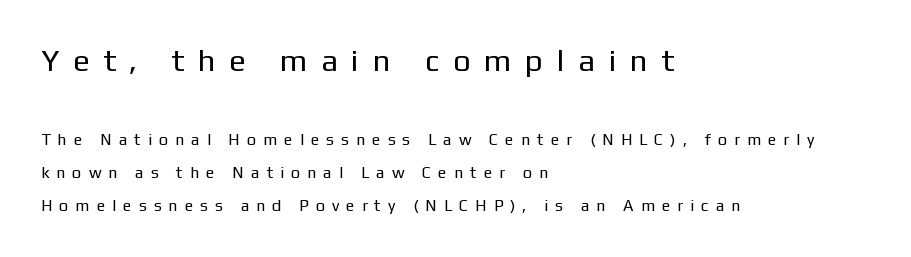
{"serif": "no", "italic": "no", "bold": "no", "weight": "regular", "width": "normal", "stroke_contrast": "low", "x_height": "medium", "monospaced": "no", "underline": "no", "align": "left", "line_spacing": "loose", "line_spacing_ratio": 2.07, "letter_spacing": "wide", "letter_spacing_em": 0.44, "larger_block": "first", "size_ratio": 1.94, "glyph_px": 31}
